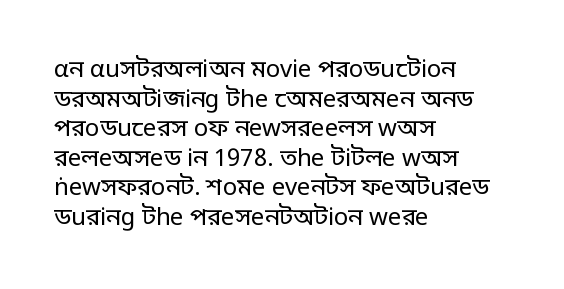
Words appear dense and cohesive because spacing is normal. Stem width sits at or under what a default text font uses. Honestly, there is no underline to notice here at all. The lettering stays uniformly vertical, giving the passage a roman look.
